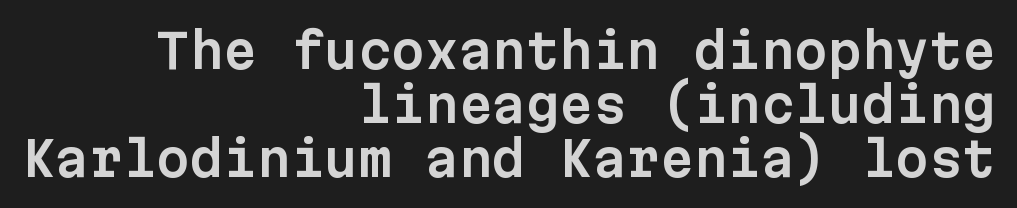
Q: Is the text italic (slanted)? A: No, it is upright.
Q: Is the typeface a serif or a sans-serif typeface? A: Sans-serif.
Q: Is the text underlined? A: No.
Q: How is the paragraph aligned? A: Right-aligned.
Q: Is the spacing between letters normal or unusually wide? A: Normal.
Q: Is the spacing between lines tight, normal or loose? A: Tight.
Q: Width (condensed, normal, or wide)? A: Normal.
Q: Stroke contrast? A: Low.
Q: x-height? A: Medium.
Q: Monospaced? A: Yes.
